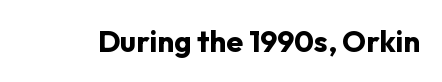
{"serif": "no", "italic": "no", "bold": "yes", "weight": "bold", "width": "normal", "stroke_contrast": "low", "x_height": "medium", "monospaced": "no", "underline": "no", "letter_spacing": "normal", "letter_spacing_em": 0.0, "glyph_px": 30}
